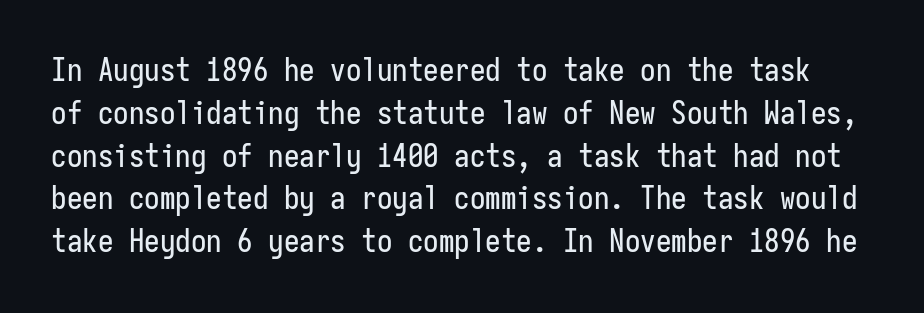
The image shows 31 px condensed sans-serif type, upright, monospaced; set normal line spacing (1.38x), normal letter spacing, not underlined; low stroke contrast and a medium x-height.
